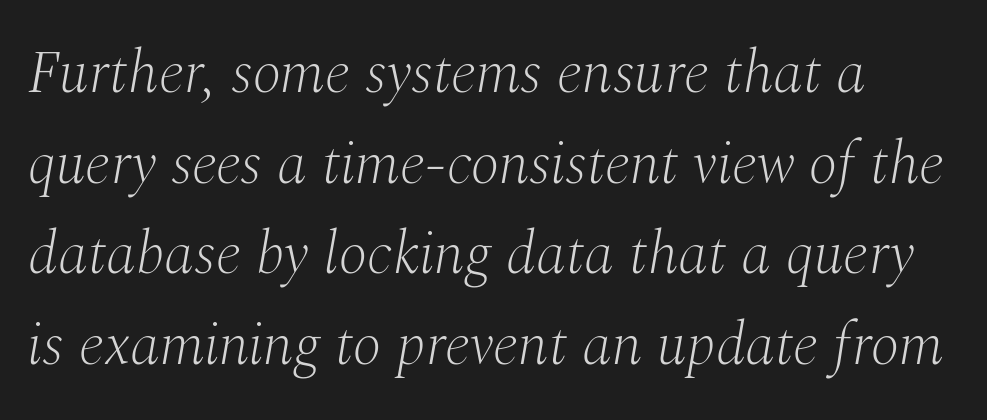
Each word holds together tightly as a unit, with standard inter-letter gaps. Type without underlining. This sample uses an oblique cut, with every glyph tilted off the vertical. Little horizontal feet cap the strokes, marking this as serif type. The face used here is proportionally spaced, like ordinary book or web type.
